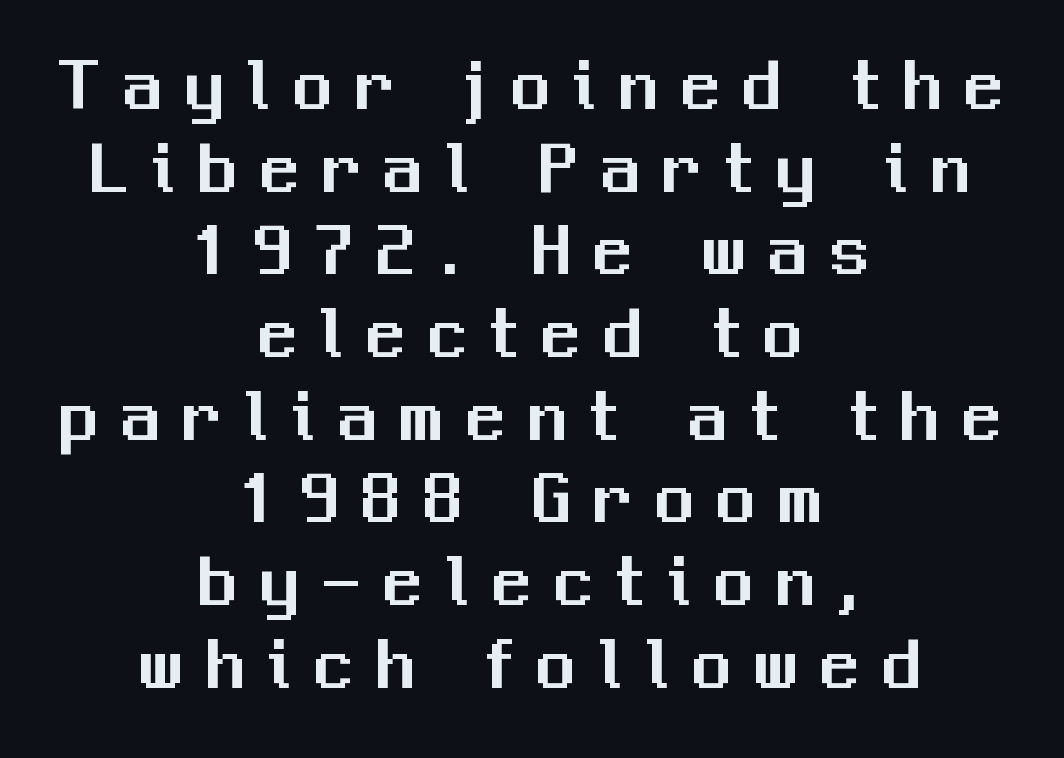
Q: Is the text italic (slanted)? A: No, it is upright.
Q: Is the typeface a serif or a sans-serif typeface? A: Sans-serif.
Q: Is the text underlined? A: No.
Q: How is the paragraph aligned? A: Centered.
Q: Is the spacing between letters normal or unusually wide? A: Unusually wide.
Q: Is the spacing between lines tight, normal or loose? A: Tight.
Q: Width (condensed, normal, or wide)? A: Normal.
Q: Stroke contrast? A: Medium.
Q: x-height? A: Medium.
Q: Monospaced? A: No.
